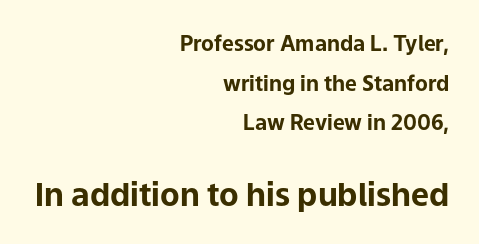
Q: Is the text bold? A: Yes.
Q: Is the text italic (slanted)? A: No, it is upright.
Q: Is the typeface a serif or a sans-serif typeface? A: Sans-serif.
Q: Is the text underlined? A: No.
Q: How is the paragraph aligned? A: Right-aligned.
Q: Is the spacing between letters normal or unusually wide? A: Normal.
Q: Which block of text is set in a larger size, the first (top) or the second (bottom)? A: The second (bottom) one.
Q: Width (condensed, normal, or wide)? A: Normal.
Q: Stroke contrast? A: Low.
Q: x-height? A: Medium.
Q: Monospaced? A: No.
